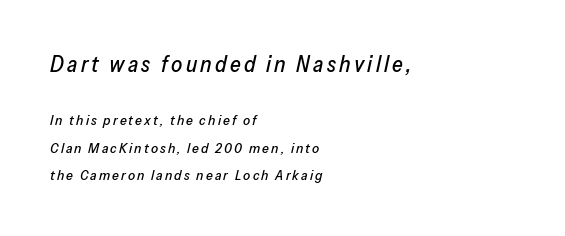
Q: Is the text italic (slanted)? A: Yes, it leans right by about 13 degrees.
Q: Is the text underlined? A: No.
Q: How is the paragraph aligned? A: Left-aligned.
Q: Is the spacing between lines tight, normal or loose? A: Loose.
Q: Which block of text is set in a larger size, the first (top) or the second (bottom)? A: The first (top) one.
